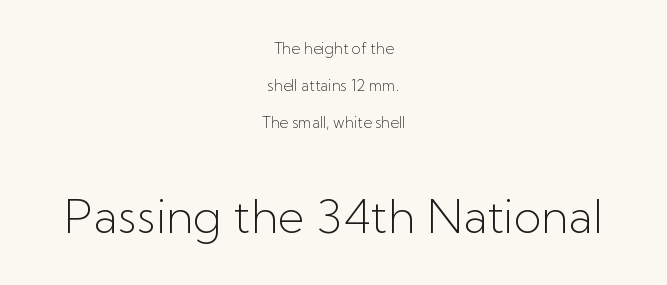
{"serif": "no", "italic": "no", "bold": "no", "weight": "light", "width": "normal", "stroke_contrast": "low", "x_height": "medium", "monospaced": "no", "underline": "no", "align": "center", "line_spacing": "loose", "line_spacing_ratio": 2.48, "letter_spacing": "normal", "letter_spacing_em": 0.0, "larger_block": "second", "size_ratio": 3.07, "glyph_px": 46}
